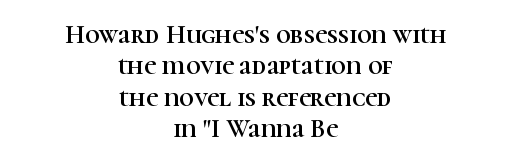
{"italic": "no", "underline": "no", "align": "center", "line_spacing_ratio": 1.21, "letter_spacing": "normal", "letter_spacing_em": 0.0, "glyph_px": 26}
